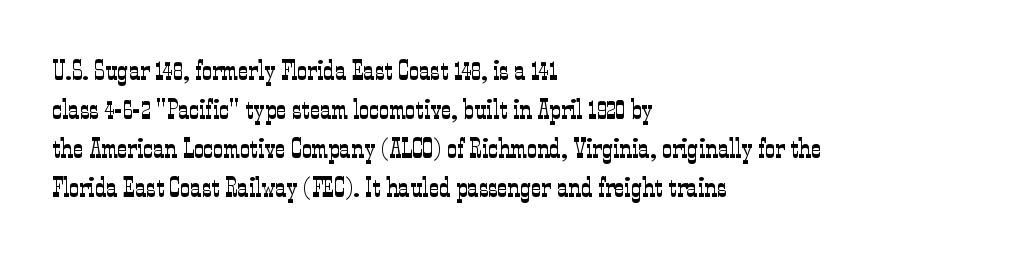
The designer went with a serif here, giving each stem small feet. Type without underlining. Each new line begins a customary step beneath the previous one. The passage shown is typed in a proportional face where columns would drift. Students, note that the glyphs here touch the page at normal intervals.
